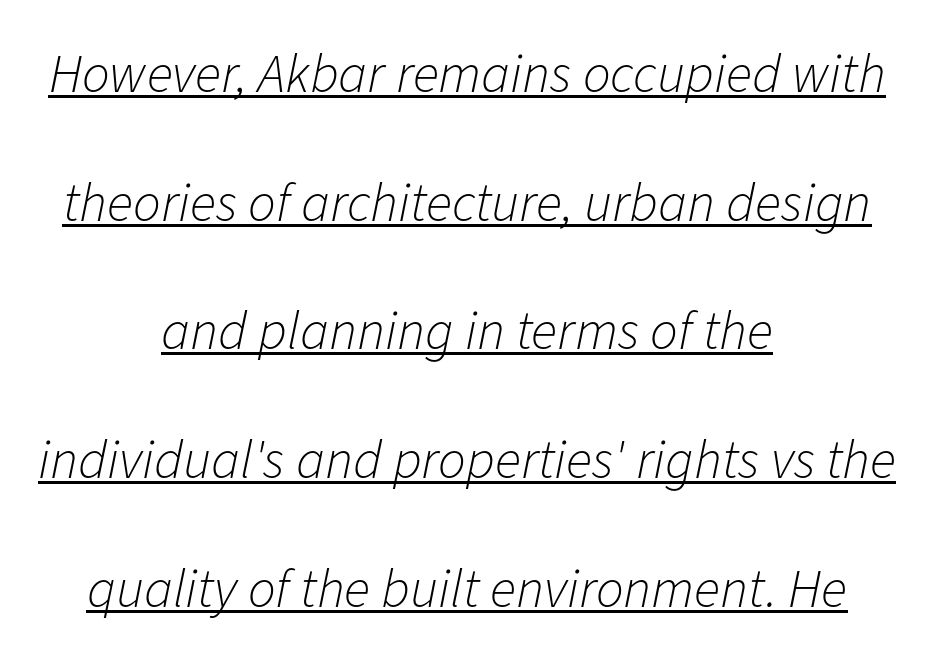
Q: Is the text bold? A: No.
Q: Is the text italic (slanted)? A: Yes, it leans right by about 11 degrees.
Q: Is the text underlined? A: Yes.
Q: How is the paragraph aligned? A: Centered.
Q: Is the spacing between letters normal or unusually wide? A: Normal.
Q: Is the spacing between lines tight, normal or loose? A: Loose.
Q: Width (condensed, normal, or wide)? A: Normal.
Q: Stroke contrast? A: Low.
Q: x-height? A: Medium.
Q: Monospaced? A: No.
